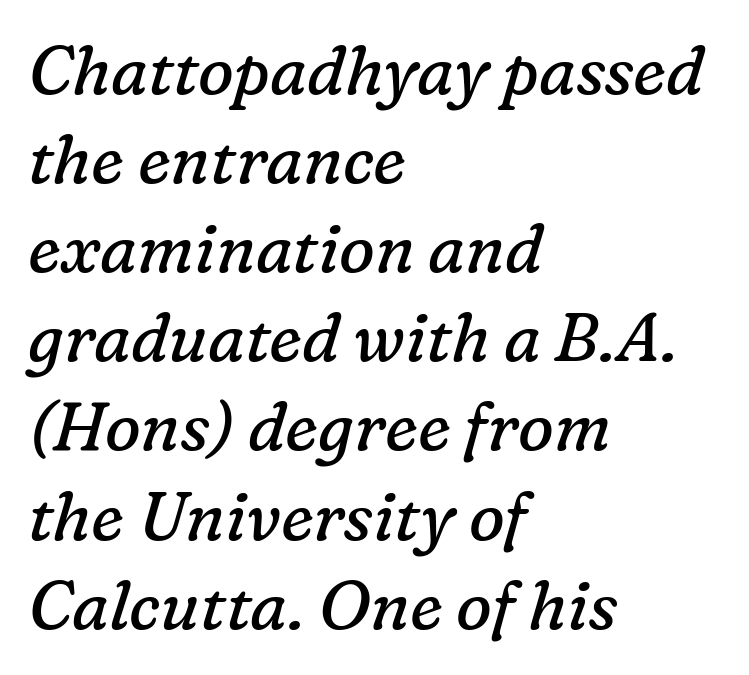
The image shows 67 px regular-weight serif type, italic (leaning right); set left-aligned, normal line spacing (1.33x), normal letter spacing, not underlined; low stroke contrast and a medium x-height.
